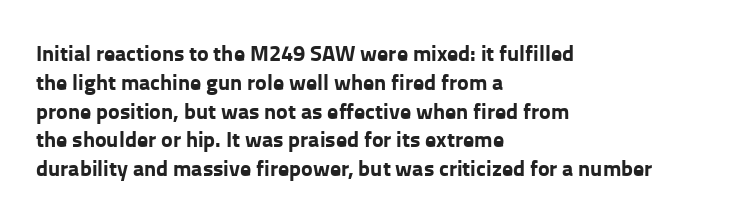
Q: Is the text bold? A: Yes.
Q: Is the text italic (slanted)? A: No, it is upright.
Q: Is the text underlined? A: No.
Q: How is the paragraph aligned? A: Left-aligned.
Q: Is the spacing between letters normal or unusually wide? A: Normal.
Q: Is the spacing between lines tight, normal or loose? A: Normal.
